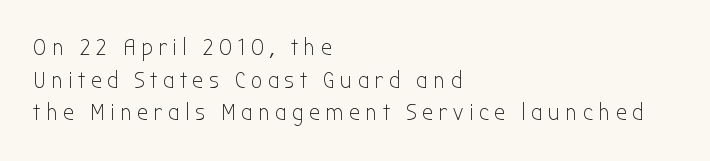
Q: Is the text bold? A: No.
Q: Is the text italic (slanted)? A: No, it is upright.
Q: Is the text underlined? A: No.
Q: How is the paragraph aligned? A: Left-aligned.
Q: Is the spacing between letters normal or unusually wide? A: Unusually wide.
Q: Is the spacing between lines tight, normal or loose? A: Normal.
